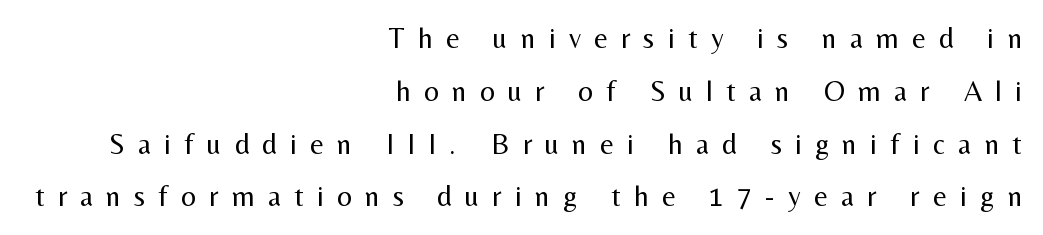
The image shows 29 px regular-weight sans-serif type, upright; set right-aligned, line spacing 1.82x, unusually wide letter spacing (+0.46 em), not underlined; medium stroke contrast and a medium x-height.
